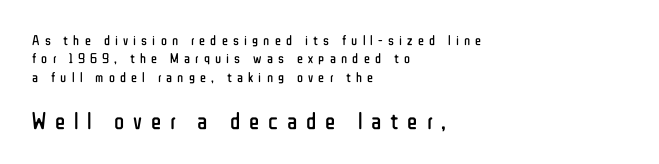
The image shows 24 px text type, upright; set left-aligned, normal line spacing (1.32x), unusually wide letter spacing (+0.37 em), not underlined; the second (bottom) block is 1.71x larger.
